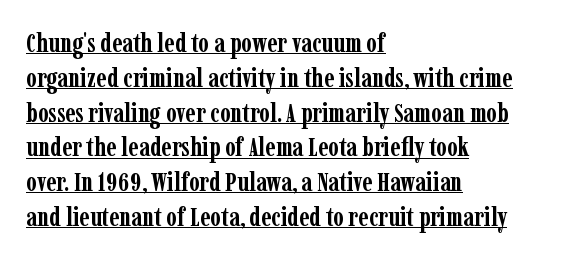
The letters are bold, with thick, heavy strokes. The paragraph has a hard left edge and a soft right edge. Honestly, the underline is the first thing you notice here. Every character sits straight up, as roman type does. Compared with typical paragraphs, the rows here are spaced about the same. How are the letters spaced? Ordinarily, with no added tracking.
